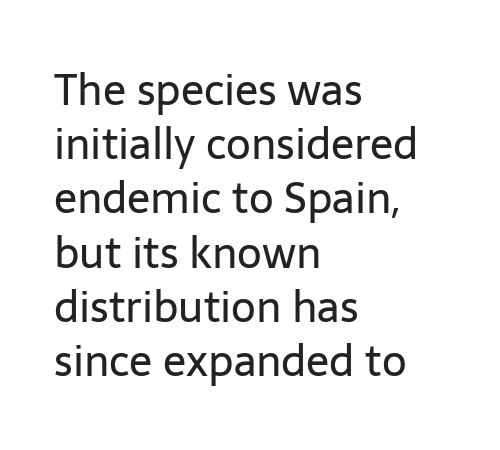
The image shows 43 px regular-weight sans-serif type, upright; set left-aligned, normal line spacing (1.26x), normal letter spacing, not underlined; low stroke contrast and a medium x-height.
